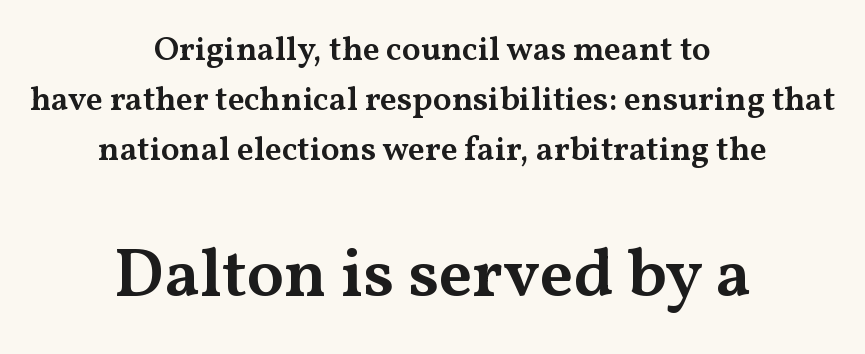
{"serif": "yes", "italic": "no", "bold": "semi", "weight": "semibold", "width": "wide", "stroke_contrast": "medium", "x_height": "medium", "monospaced": "no", "underline": "no", "align": "center", "line_spacing": "normal", "line_spacing_ratio": 1.47, "letter_spacing": "normal", "letter_spacing_em": 0.0, "larger_block": "second", "size_ratio": 2.0, "glyph_px": 68}
